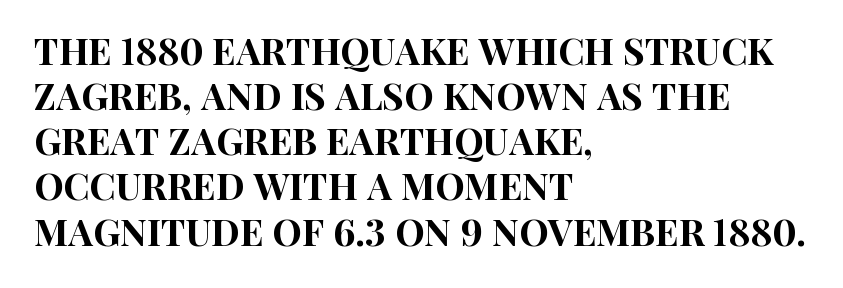
Q: Is the text italic (slanted)? A: No, it is upright.
Q: Is the typeface a serif or a sans-serif typeface? A: Sans-serif.
Q: Is the text underlined? A: No.
Q: How is the paragraph aligned? A: Left-aligned.
Q: Is the spacing between letters normal or unusually wide? A: Normal.
Q: Width (condensed, normal, or wide)? A: Condensed.
Q: Stroke contrast? A: High.
Q: x-height? A: Large.
Q: Monospaced? A: No.
